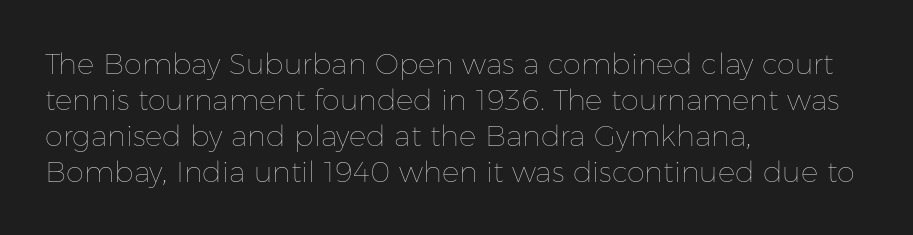
Q: Is the text bold? A: No.
Q: Is the text italic (slanted)? A: No, it is upright.
Q: Is the text underlined? A: No.
Q: How is the paragraph aligned? A: Left-aligned.
Q: Is the spacing between letters normal or unusually wide? A: Normal.
Q: Width (condensed, normal, or wide)? A: Normal.
Q: Stroke contrast? A: Low.
Q: x-height? A: Medium.
Q: Monospaced? A: No.
